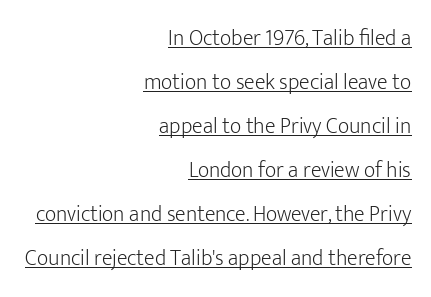
{"italic": "no", "bold": "no", "underline": "yes", "align": "right", "line_spacing": "loose", "line_spacing_ratio": 2.0, "letter_spacing": "normal", "letter_spacing_em": 0.0, "glyph_px": 22}
